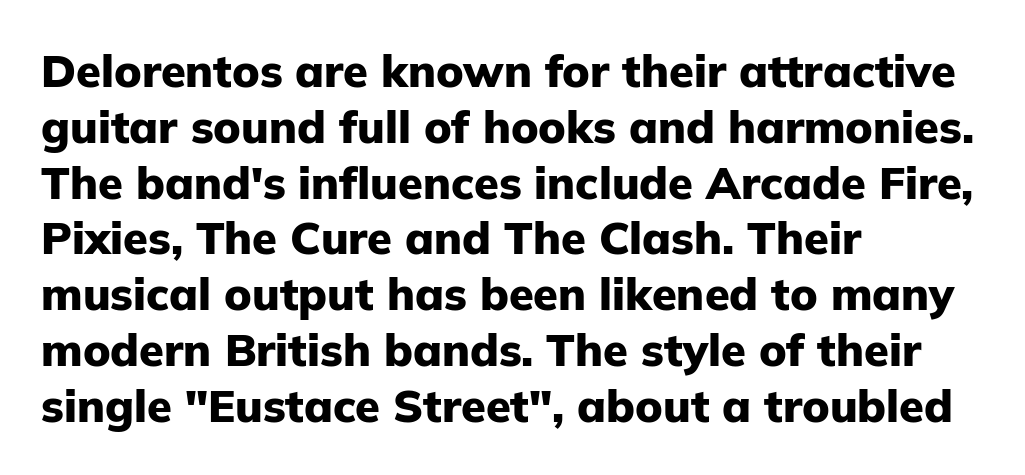
Q: Is the text bold? A: Yes.
Q: Is the text italic (slanted)? A: No, it is upright.
Q: Is the typeface a serif or a sans-serif typeface? A: Sans-serif.
Q: Is the text underlined? A: No.
Q: How is the paragraph aligned? A: Left-aligned.
Q: Is the spacing between letters normal or unusually wide? A: Normal.
Q: Width (condensed, normal, or wide)? A: Normal.
Q: Stroke contrast? A: Low.
Q: x-height? A: Medium.
Q: Monospaced? A: No.
